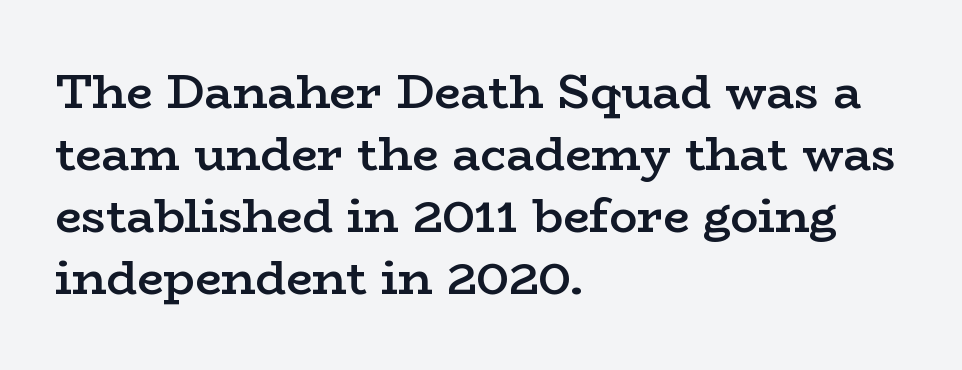
{"serif": "yes", "italic": "no", "bold": "semi", "weight": "semibold", "width": "wide", "stroke_contrast": "low", "x_height": "medium", "monospaced": "no", "underline": "no", "align": "left", "line_spacing": "normal", "line_spacing_ratio": 1.32, "letter_spacing": "normal", "letter_spacing_em": 0.0, "glyph_px": 47}
